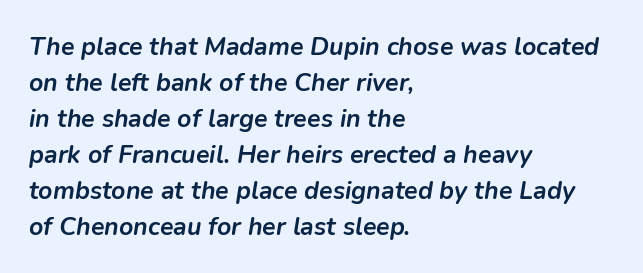
Q: Is the text bold? A: Yes.
Q: Is the text italic (slanted)? A: Yes, it leans right by about 9 degrees.
Q: Is the text underlined? A: No.
Q: How is the paragraph aligned? A: Left-aligned.
Q: Is the spacing between letters normal or unusually wide? A: Normal.
Q: Is the spacing between lines tight, normal or loose? A: Normal.
